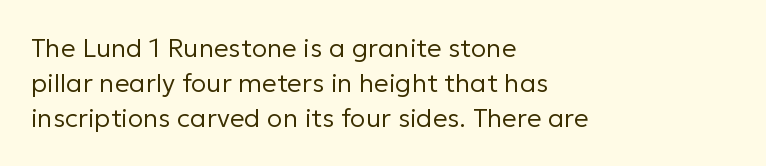
Q: Is the text bold? A: No.
Q: Is the text italic (slanted)? A: No, it is upright.
Q: Is the text underlined? A: No.
Q: How is the paragraph aligned? A: Left-aligned.
Q: Is the spacing between letters normal or unusually wide? A: Normal.
Q: Is the spacing between lines tight, normal or loose? A: Normal.
